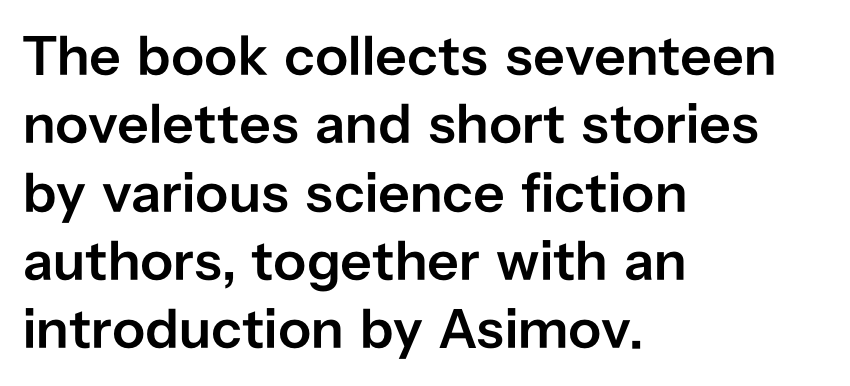
The image shows 56 px semibold sans-serif type, upright; set left-aligned, line spacing 1.22x, normal letter spacing, not underlined; low stroke contrast and a medium x-height.
